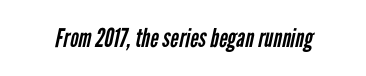
The image shows 26 px text type; set normal letter spacing, not underlined.
